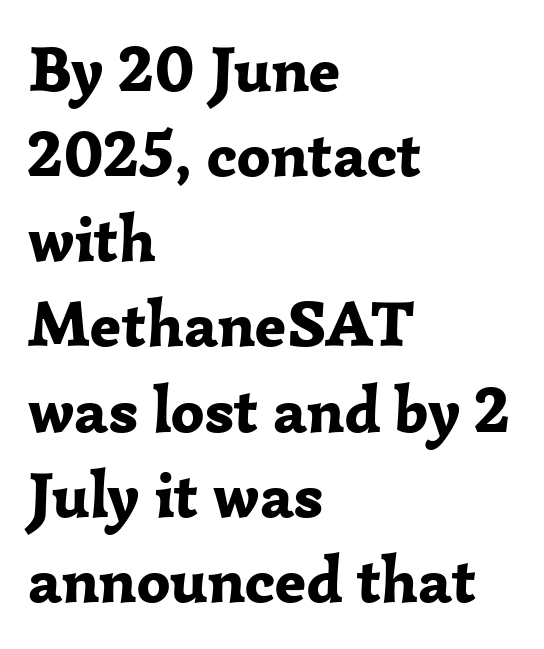
Leading: standard. Here the designer chose a conventional face with non-uniform glyph widths. Little horizontal feet cap the strokes, marking this as serif type. The paragraph has a hard left edge and a soft right edge. A typesetter would mark this as roman, not italic. Characters follow at the spacing the type designer built in.
